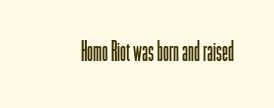
The image shows 27 px text type, upright; set normal letter spacing, not underlined.
